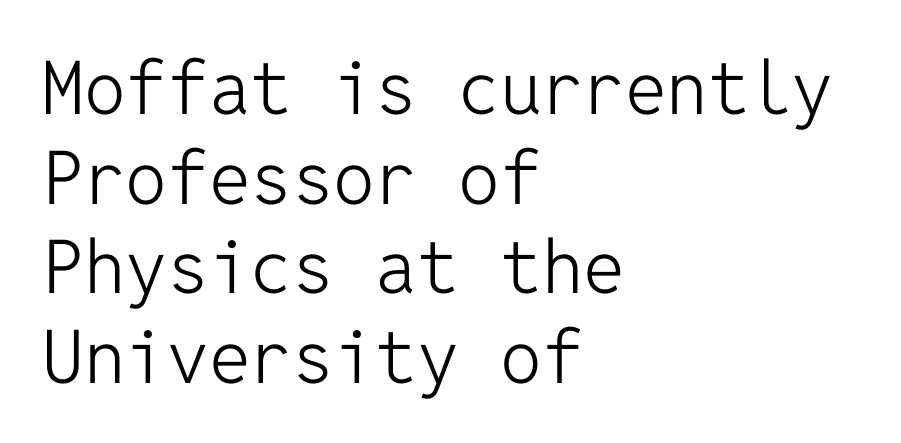
The image shows 74 px light sans-serif type, upright, monospaced; set left-aligned, line spacing 1.21x, normal letter spacing, not underlined; low stroke contrast and a medium x-height.
